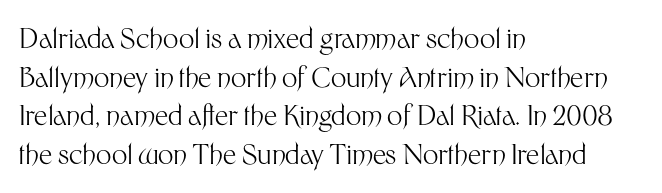
Stroke thickness stays within the range of a standard reading face or lighter. Notice how descenders clear the ascenders below comfortably — that's standard leading. There is no visible air inserted between adjacent glyphs. Casual observation: everything's shoved over to the left. The specimen omits any rule beneath the text block's lines. The letters stand straight up with perfectly vertical stems.
